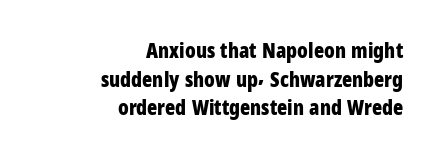
The image shows 21 px bold type, upright; set right-aligned, normal line spacing (1.36x), normal letter spacing, not underlined.
